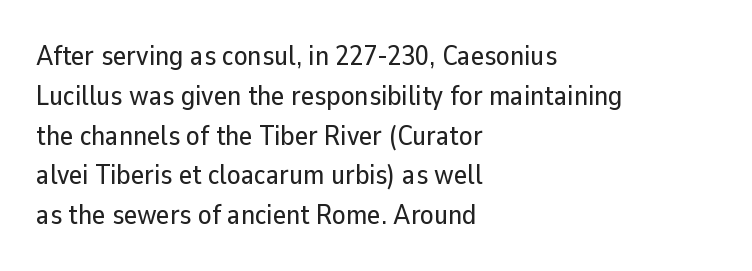
{"serif": "no", "italic": "no", "width": "normal", "stroke_contrast": "low", "x_height": "medium", "monospaced": "no", "underline": "no", "align": "left", "line_spacing": "normal", "line_spacing_ratio": 1.42, "letter_spacing": "normal", "letter_spacing_em": 0.0, "glyph_px": 28}
